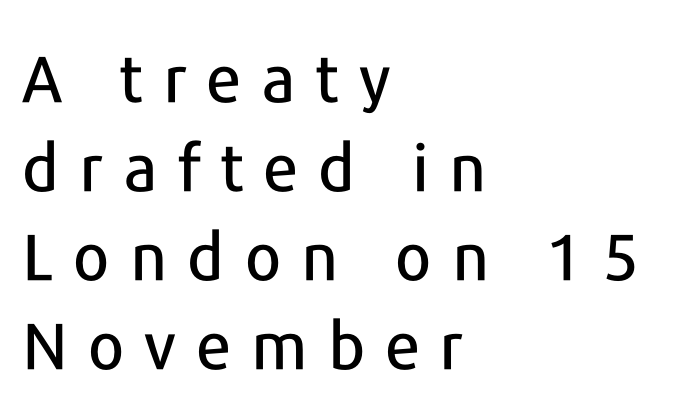
Q: Is the text italic (slanted)? A: No, it is upright.
Q: Is the typeface a serif or a sans-serif typeface? A: Sans-serif.
Q: Is the text underlined? A: No.
Q: How is the paragraph aligned? A: Left-aligned.
Q: Is the spacing between letters normal or unusually wide? A: Unusually wide.
Q: Is the spacing between lines tight, normal or loose? A: Normal.
Q: Width (condensed, normal, or wide)? A: Normal.
Q: Stroke contrast? A: Low.
Q: x-height? A: Medium.
Q: Monospaced? A: No.
